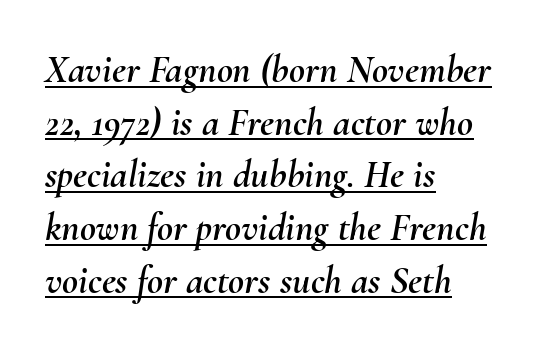
The image shows 39 px text type, italic (leaning right); set left-aligned, normal line spacing (1.35x), normal letter spacing, underlined; medium stroke contrast and a small x-height.
